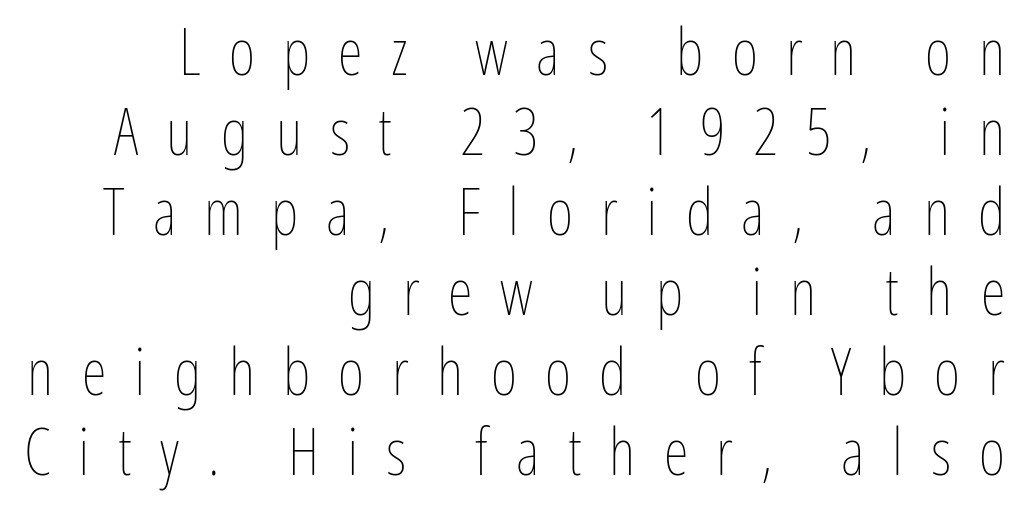
The gap between lines stays unmarked. Summary of weight: not heavy and not bold. Teacher's note: observe the even right margin — that is flush-right alignment. Short note: letters widely spaced.
